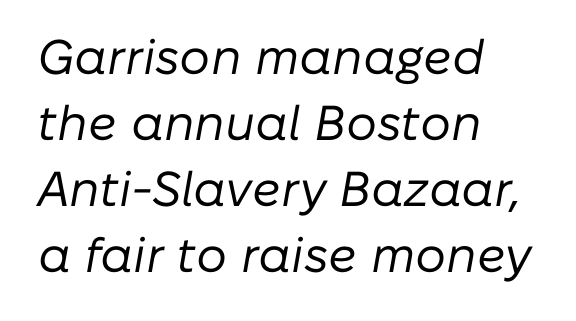
A classic flush-left, rag-right setting is used for this passage. The letters are slanted; this is an italic face. The rendering keeps characters at their native spacing. Note the varied advance widths — an 'i' is clearly narrower than an 'm'.
